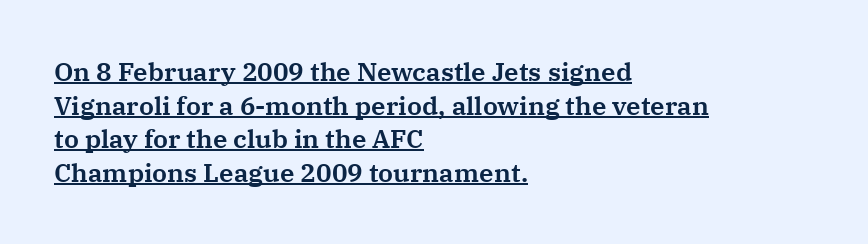
In terms of leading, this rendering sits right in the middle. The paragraph shown leans on its left margin. What stands out about the letter spacing? Nothing — it is the standard amount. This sample uses an upright cut, with every glyph sitting square on the baseline. Emphasis is given by a line drawn under the lettering.
